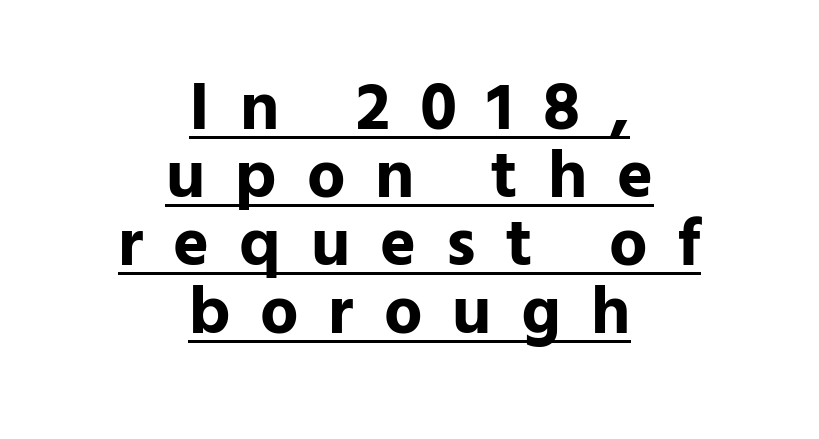
The image shows 68 px bold sans-serif type, upright; set centered, tight line spacing (1.0x), unusually wide letter spacing (+0.44 em), underlined; low stroke contrast and a medium x-height.
